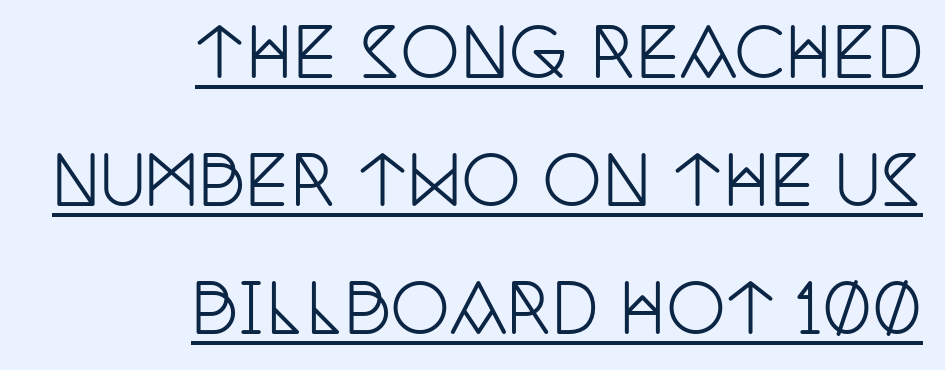
The image shows 66 px condensed serif type, upright; set right-aligned, loose line spacing (1.94x), normal letter spacing, underlined; low stroke contrast and a large x-height.
